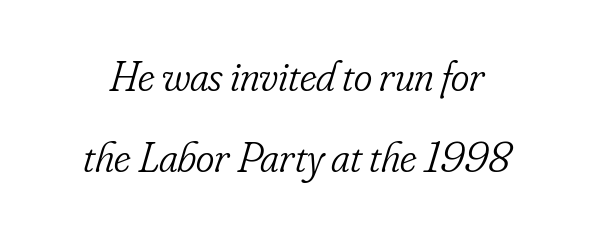
Is the type slanted? Yes — the strokes lean at a clear angle. A light-to-regular cut is what we see here. Looks like regular typesetting: each glyph gets only the width it needs. Honestly, the letter spacing is just normal — you wouldn't notice it.
